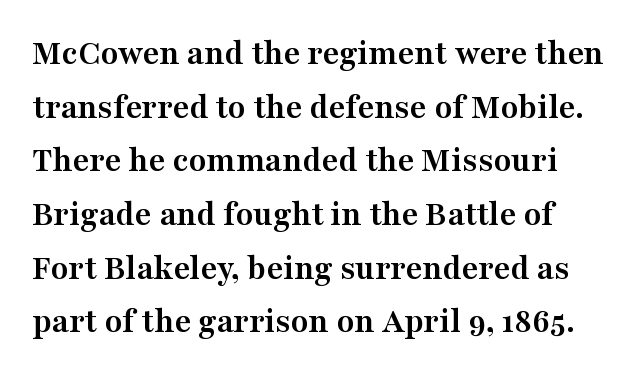
Q: Is the text bold? A: Yes.
Q: Is the text italic (slanted)? A: No, it is upright.
Q: Is the typeface a serif or a sans-serif typeface? A: Serif.
Q: Is the text underlined? A: No.
Q: Is the spacing between letters normal or unusually wide? A: Normal.
Q: Is the spacing between lines tight, normal or loose? A: Normal.
Q: Width (condensed, normal, or wide)? A: Wide.
Q: Stroke contrast? A: Medium.
Q: x-height? A: Medium.
Q: Monospaced? A: No.
